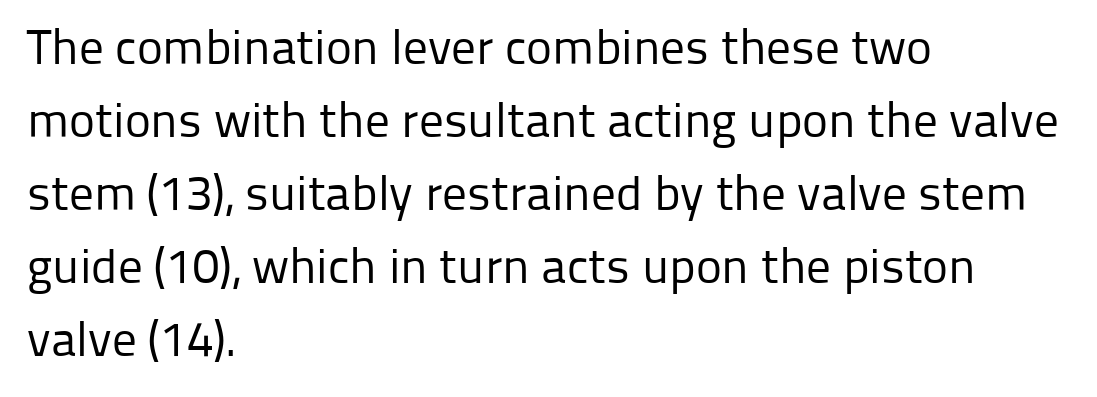
Q: Is the text bold? A: No.
Q: Is the text italic (slanted)? A: No, it is upright.
Q: Is the typeface a serif or a sans-serif typeface? A: Sans-serif.
Q: Is the text underlined? A: No.
Q: How is the paragraph aligned? A: Left-aligned.
Q: Is the spacing between letters normal or unusually wide? A: Normal.
Q: Is the spacing between lines tight, normal or loose? A: Normal.
Q: Width (condensed, normal, or wide)? A: Normal.
Q: Stroke contrast? A: Low.
Q: x-height? A: Medium.
Q: Monospaced? A: No.
